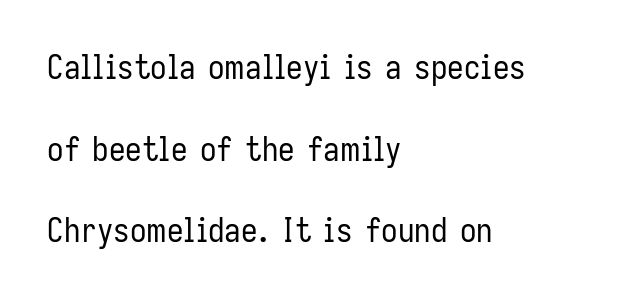
A bare baseline throughout the passage. Character widths vary here, with narrow letters taking less room than wide ones. Ordinary non-slanted type is in use. The face used here is a sans, in the tradition of grotesques and geometrics.
